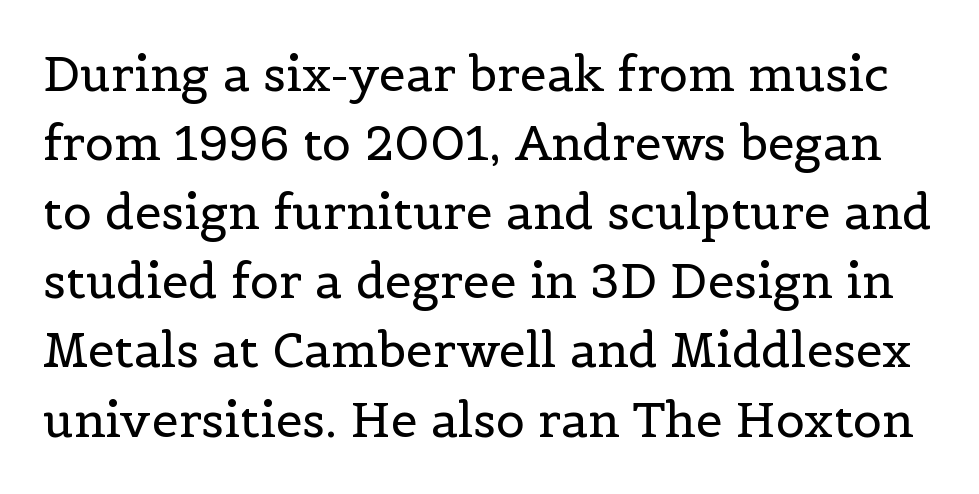
{"serif": "yes", "italic": "no", "bold": "no", "weight": "regular", "width": "normal", "x_height": "medium", "monospaced": "no", "underline": "no", "line_spacing": "normal", "line_spacing_ratio": 1.44, "letter_spacing": "normal", "letter_spacing_em": 0.0, "glyph_px": 48}
